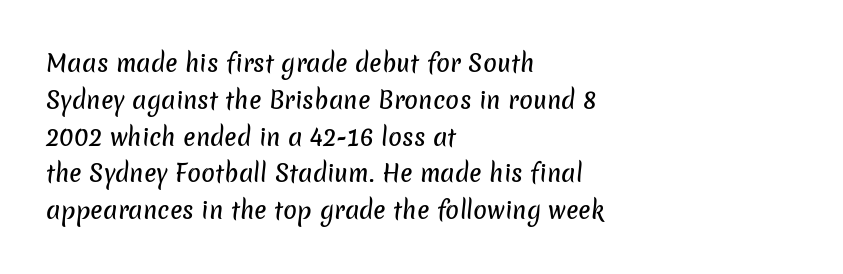
{"underline": "no", "align": "left", "line_spacing": "normal", "line_spacing_ratio": 1.6, "letter_spacing": "normal", "letter_spacing_em": 0.0, "glyph_px": 23}
